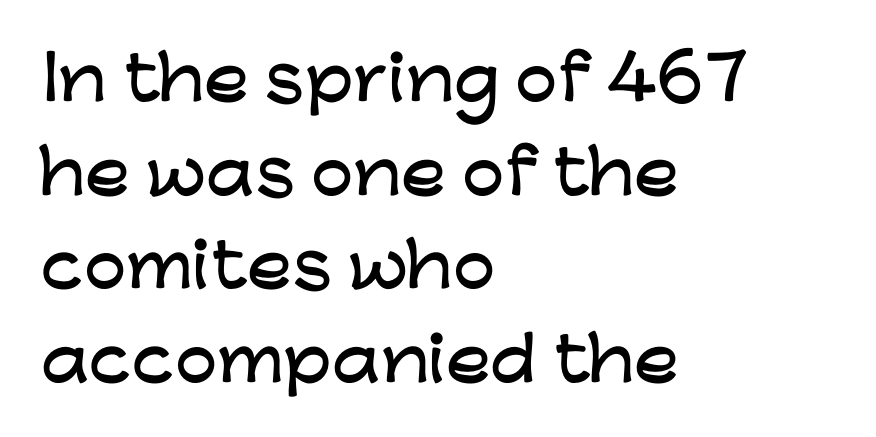
Q: Is the text italic (slanted)? A: No, it is upright.
Q: Is the typeface a serif or a sans-serif typeface? A: Sans-serif.
Q: Is the text underlined? A: No.
Q: How is the paragraph aligned? A: Left-aligned.
Q: Is the spacing between letters normal or unusually wide? A: Normal.
Q: Is the spacing between lines tight, normal or loose? A: Normal.
Q: Width (condensed, normal, or wide)? A: Wide.
Q: Stroke contrast? A: Low.
Q: x-height? A: Medium.
Q: Monospaced? A: No.
